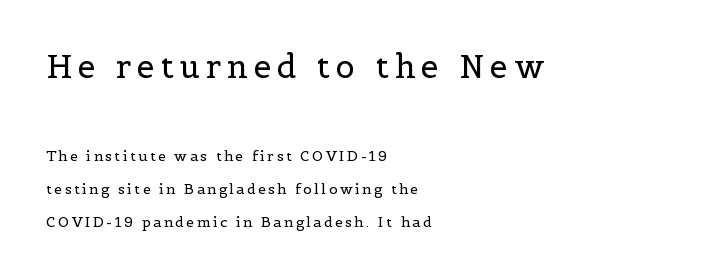
{"serif": "yes", "italic": "no", "bold": "no", "weight": "regular", "width": "normal", "x_height": "medium", "monospaced": "no", "underline": "no", "align": "left", "line_spacing": "loose", "line_spacing_ratio": 2.35, "larger_block": "first", "size_ratio": 2.29, "glyph_px": 32}
